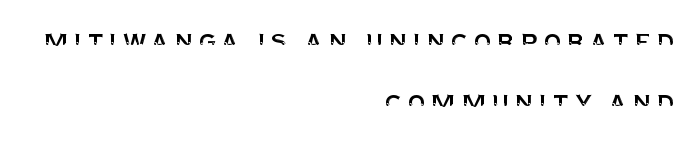
The image shows 30 px sans-serif type, upright; set right-aligned, loose line spacing (2.05x), not underlined; medium stroke contrast and a large x-height.
